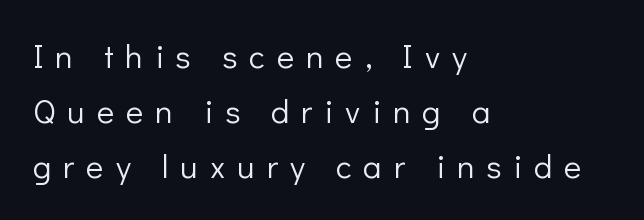
{"serif": "no", "italic": "no", "bold": "no", "weight": "light", "width": "normal", "stroke_contrast": "low", "x_height": "medium", "monospaced": "no", "underline": "no", "align": "left", "line_spacing": "normal", "line_spacing_ratio": 1.66, "letter_spacing": "wide", "letter_spacing_em": 0.36, "glyph_px": 33}
